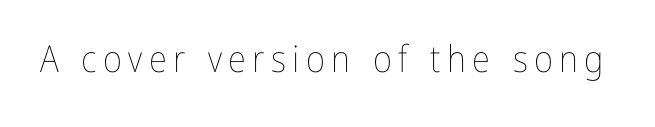
Does the lettering tilt? It doesn't — this is upright. Stem width sits at or under what a default text font uses. The passage shown is typed in a proportional face where columns would drift. The foot of each line stays bare and open.
